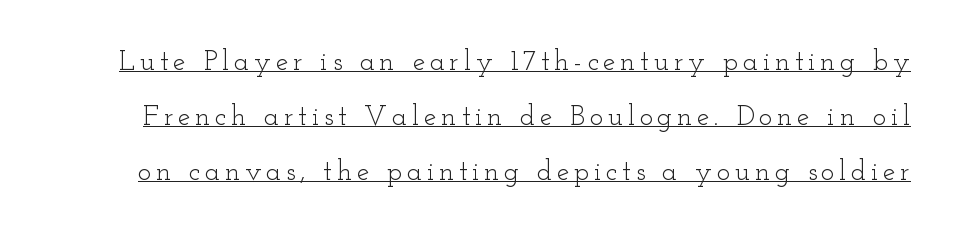
The image shows 28 px light, wide serif type, upright; set loose line spacing (1.96x), underlined; low stroke contrast and a small x-height.
